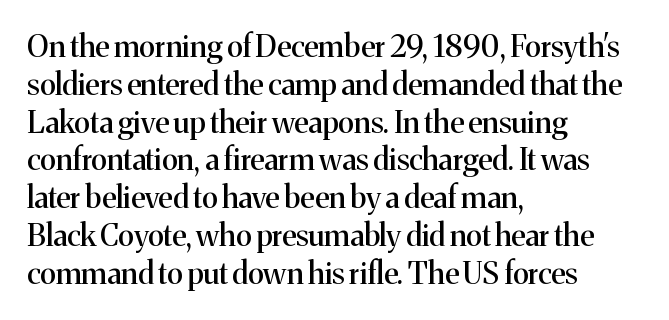
{"serif": "yes", "italic": "no", "width": "normal", "stroke_contrast": "medium", "x_height": "medium", "monospaced": "no", "underline": "no", "align": "left", "line_spacing": "normal", "line_spacing_ratio": 1.26, "letter_spacing": "normal", "letter_spacing_em": 0.0, "glyph_px": 30}
